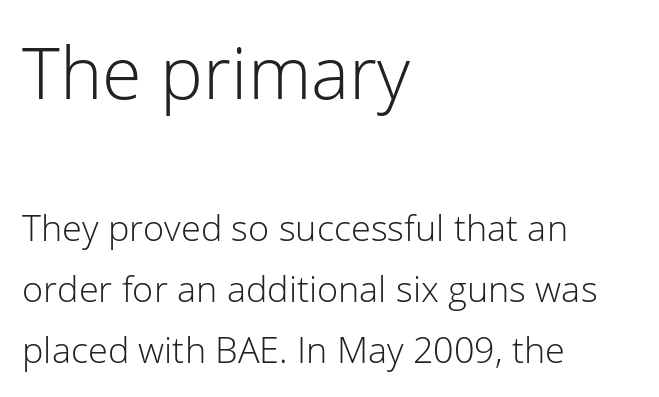
Spacing verdict: proportional, widths tailored to each character. Vertical strokes here are truly vertical. Of the two passages, the one on top uses the larger point size. Underlining? Definitely not there. All the whitespace from short lines collects on the right.
